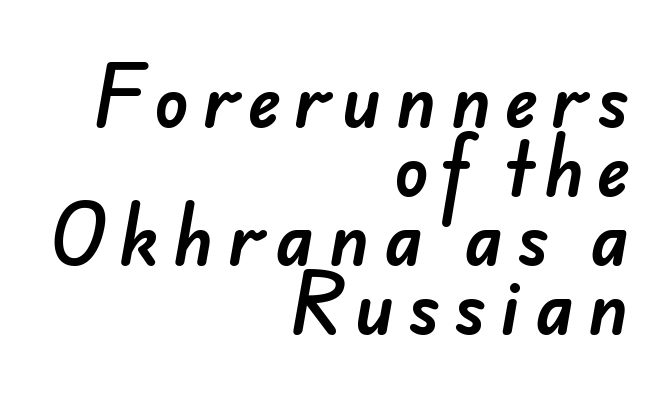
Honestly, the rows look squashed on top of each other. The space beneath each line is pristine and unruled. Is this a sans? Yes — the strokes have no serifs. The passage is arranged like a letterhead date or caption credit — flush right. Do the characters align in a grid? No, the font is proportional.
